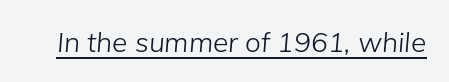
{"italic": "yes", "lean": "right", "slant_degrees": 5, "bold": "no", "weight": "light", "width": "normal", "stroke_contrast": "low", "x_height": "medium", "monospaced": "no", "underline": "yes", "letter_spacing": "normal", "letter_spacing_em": 0.0, "glyph_px": 28}
